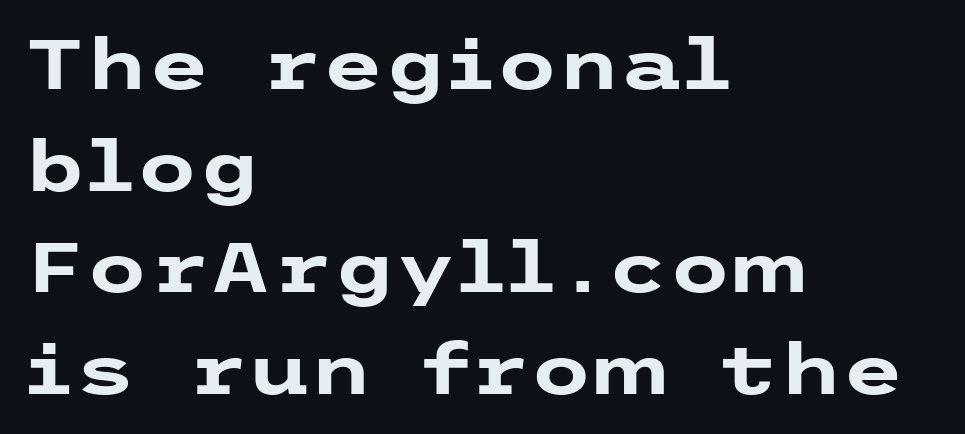
{"serif": "no", "italic": "no", "bold": "yes", "weight": "heavy", "width": "wide", "stroke_contrast": "low", "x_height": "medium", "underline": "no", "align": "left", "line_spacing": "normal", "line_spacing_ratio": 1.43, "letter_spacing": "normal", "letter_spacing_em": 0.0, "glyph_px": 71}
